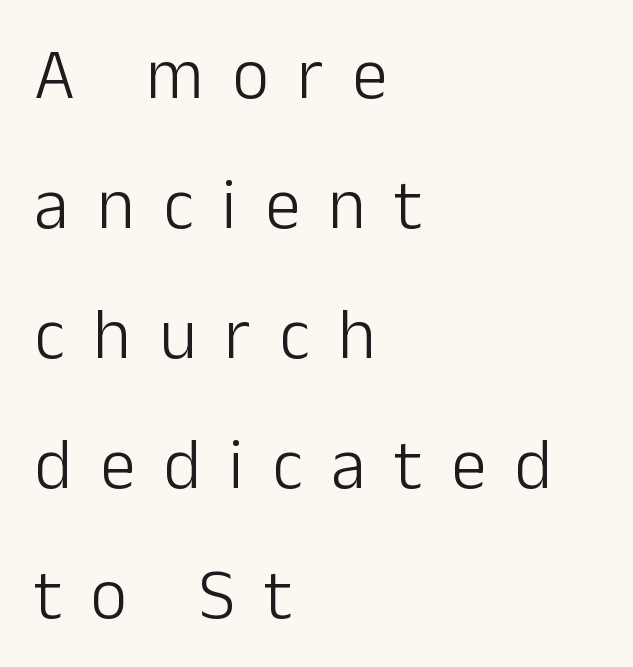
Q: Is the text bold? A: No.
Q: Is the text italic (slanted)? A: No, it is upright.
Q: Is the typeface a serif or a sans-serif typeface? A: Sans-serif.
Q: Is the text underlined? A: No.
Q: How is the paragraph aligned? A: Left-aligned.
Q: Is the spacing between letters normal or unusually wide? A: Unusually wide.
Q: Width (condensed, normal, or wide)? A: Normal.
Q: Stroke contrast? A: Low.
Q: x-height? A: Medium.
Q: Monospaced? A: No.
